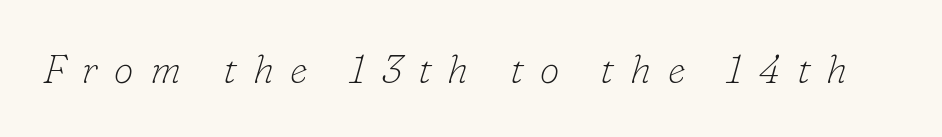
The rendering applies a slant to the glyphs. The area under the type is left untouched. Substantial extra tracking has been applied to these lines. Bold? No — there's no thickening of the strokes. These lines are rendered in a variable-pitch font. Old-style or modern, the face here clearly has serifs.
